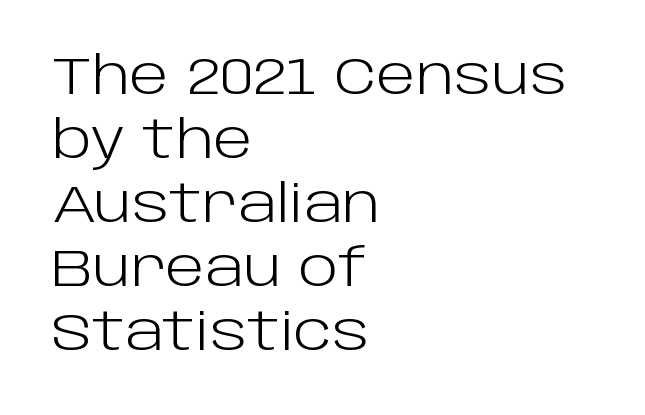
{"serif": "no", "italic": "no", "bold": "no", "weight": "light", "width": "normal", "stroke_contrast": "low", "x_height": "large", "monospaced": "no", "underline": "no", "align": "left", "line_spacing_ratio": 1.23, "letter_spacing": "normal", "letter_spacing_em": 0.0, "glyph_px": 52}
